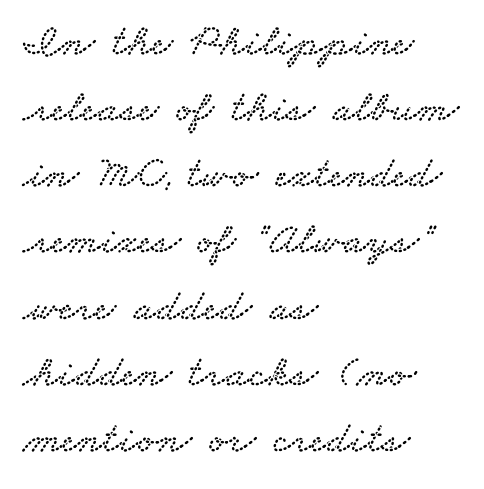
The image shows 45 px wide serif type; set left-aligned, normal line spacing (1.47x), normal letter spacing, not underlined; low stroke contrast and a small x-height.
